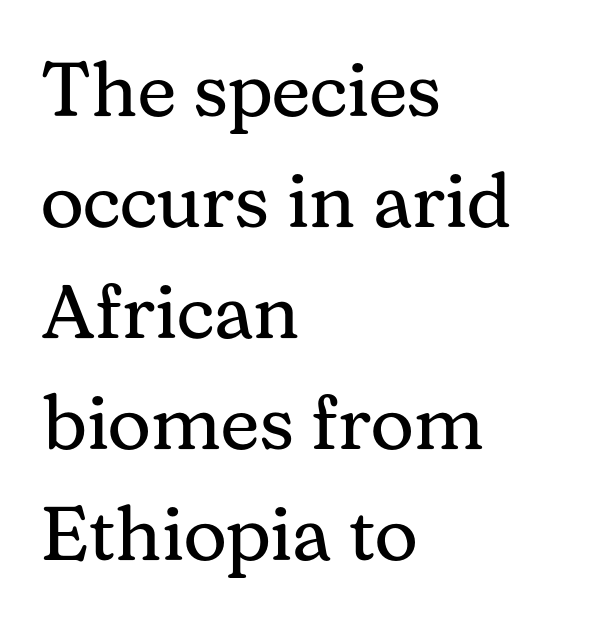
Students, note that the glyphs here touch the page at normal intervals. Vertical stems look standard width or narrower in stroke. Baseline-to-baseline distance is the conventional proportion of letter height. The lettering holds an erect, upright posture throughout.
